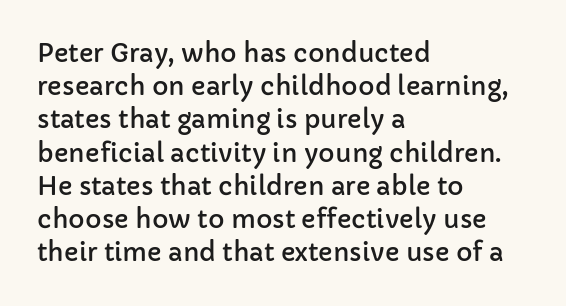
Q: Is the text italic (slanted)? A: No, it is upright.
Q: Is the text underlined? A: No.
Q: How is the paragraph aligned? A: Left-aligned.
Q: Is the spacing between letters normal or unusually wide? A: Normal.
Q: Is the spacing between lines tight, normal or loose? A: Normal.
